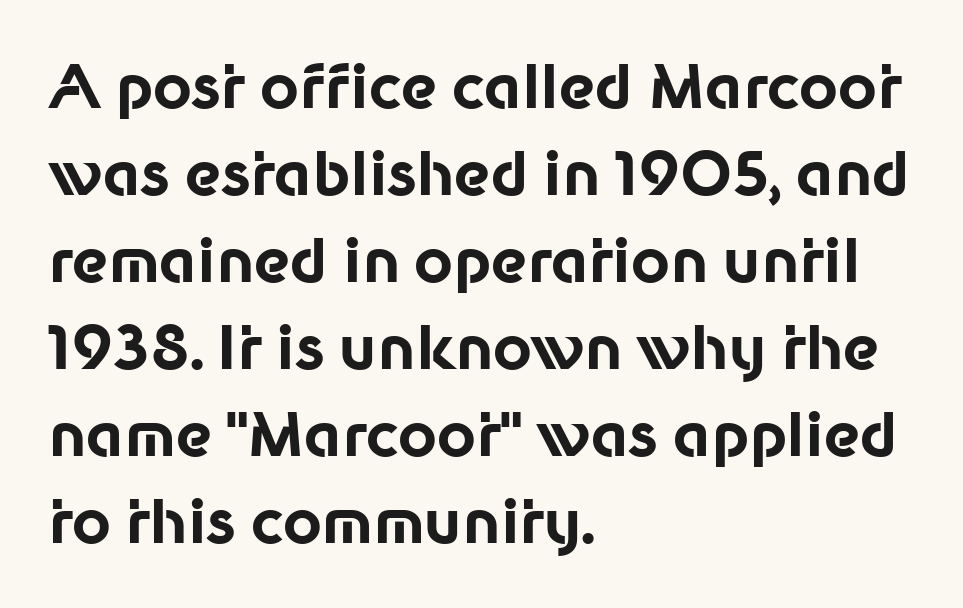
{"serif": "no", "italic": "no", "bold": "yes", "weight": "bold", "width": "normal", "stroke_contrast": "low", "x_height": "medium", "monospaced": "no", "underline": "no", "align": "left", "line_spacing": "normal", "line_spacing_ratio": 1.45, "letter_spacing": "normal", "letter_spacing_em": 0.0, "glyph_px": 60}
